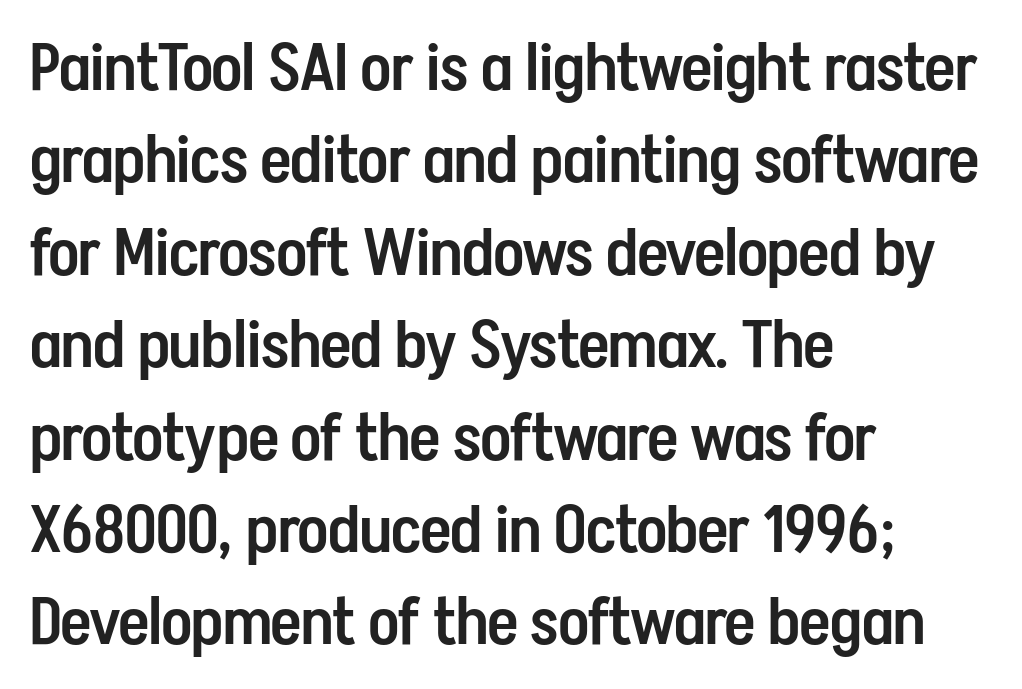
Q: Is the text bold? A: Semi-bold.
Q: Is the text italic (slanted)? A: No, it is upright.
Q: Is the typeface a serif or a sans-serif typeface? A: Sans-serif.
Q: Is the text underlined? A: No.
Q: How is the paragraph aligned? A: Left-aligned.
Q: Is the spacing between letters normal or unusually wide? A: Normal.
Q: Is the spacing between lines tight, normal or loose? A: Normal.
Q: Width (condensed, normal, or wide)? A: Condensed.
Q: Stroke contrast? A: Low.
Q: x-height? A: Medium.
Q: Monospaced? A: No.
